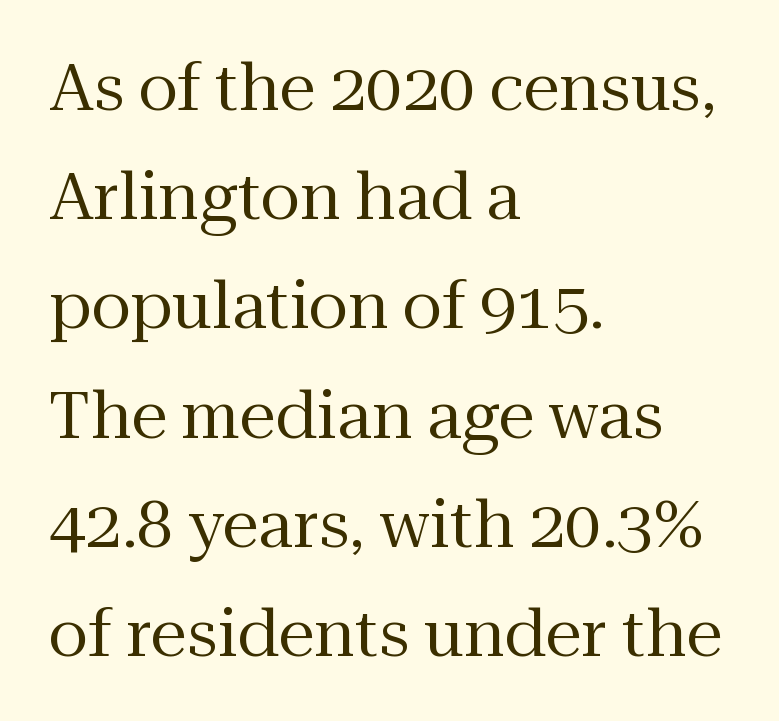
{"serif": "yes", "italic": "no", "bold": "no", "weight": "regular", "width": "normal", "stroke_contrast": "medium", "x_height": "medium", "monospaced": "no", "underline": "no", "align": "left", "line_spacing": "normal", "line_spacing_ratio": 1.68, "letter_spacing": "normal", "letter_spacing_em": 0.0, "glyph_px": 65}
